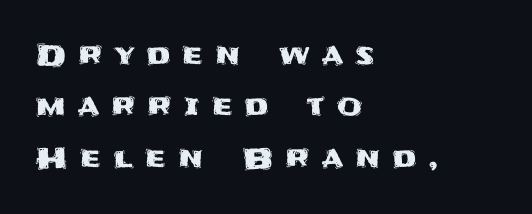
Q: Is the text italic (slanted)? A: No, it is upright.
Q: Is the typeface a serif or a sans-serif typeface? A: Sans-serif.
Q: Is the text underlined? A: No.
Q: How is the paragraph aligned? A: Left-aligned.
Q: Is the spacing between letters normal or unusually wide? A: Unusually wide.
Q: Width (condensed, normal, or wide)? A: Normal.
Q: Stroke contrast? A: Medium.
Q: x-height? A: Large.
Q: Monospaced? A: No.
